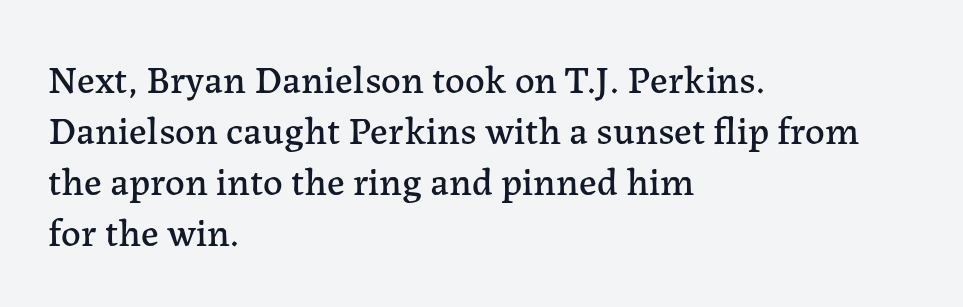
The image shows 39 px serif type, upright; set left-aligned, normal line spacing (1.31x), normal letter spacing, not underlined; low stroke contrast and a medium x-height.
